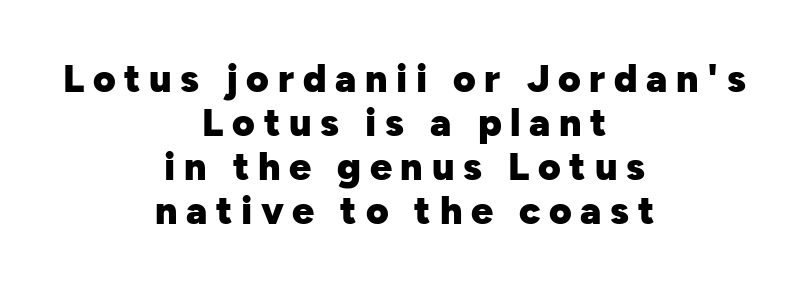
Does extra space separate the letters? Yes, quite a lot of it. The letters advance in unequal steps, a hallmark of proportional type. If you folded the block vertically in half, each line would mirror itself in length. Bare-footed words on every line. Is there any slant? The stems are plumb.
